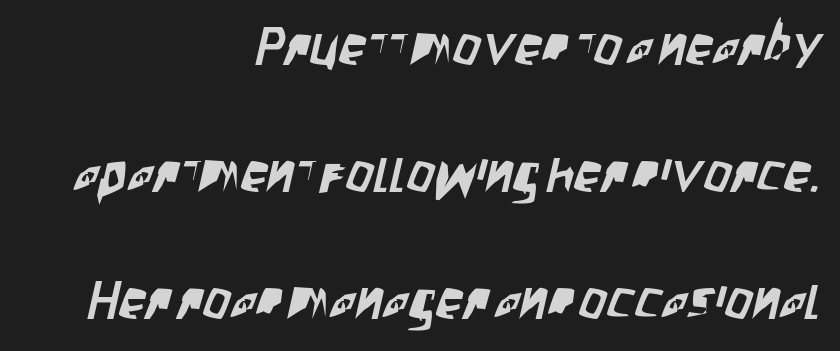
The passage shown is typed in a proportional face where columns would drift. Widely set lines give the paragraph a tall, airy silhouette. The string is rendered with underlining switched off. Look at the tracking — it's just the regular setting, nothing added.
